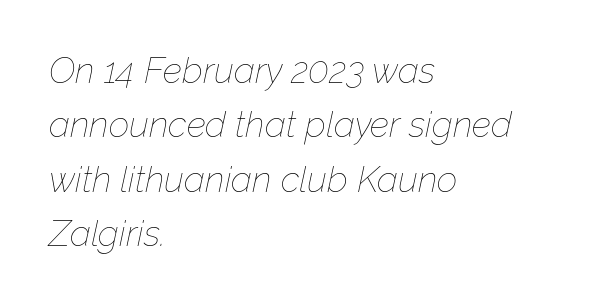
{"italic": "yes", "lean": "right", "slant_degrees": 12, "bold": "no", "weight": "thin", "width": "normal", "stroke_contrast": "low", "x_height": "medium", "monospaced": "no", "underline": "no", "align": "left", "line_spacing": "normal", "line_spacing_ratio": 1.51, "letter_spacing": "normal", "letter_spacing_em": 0.0, "glyph_px": 36}
